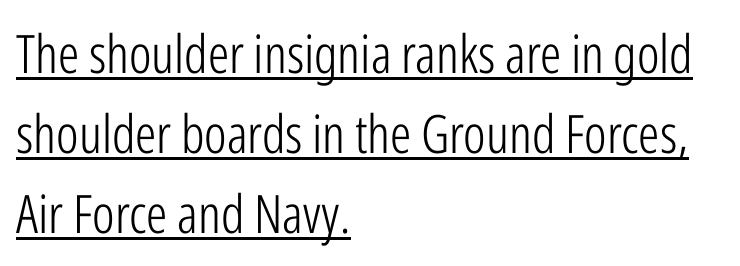
A typographer would call this underscored text. Ordinary non-slanted type is in use. Each letter keeps its own natural width here, so spacing adapts to shape. The lines are quadded left. Tracking value appears to be zero — textbook default spacing.
